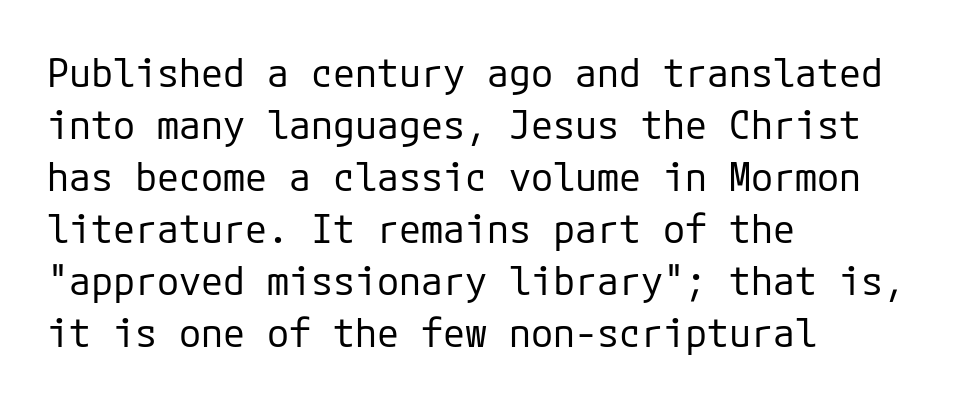
Q: Is the text bold? A: No.
Q: Is the text italic (slanted)? A: No, it is upright.
Q: Is the typeface a serif or a sans-serif typeface? A: Sans-serif.
Q: Is the text underlined? A: No.
Q: How is the paragraph aligned? A: Left-aligned.
Q: Is the spacing between letters normal or unusually wide? A: Normal.
Q: Is the spacing between lines tight, normal or loose? A: Normal.
Q: Width (condensed, normal, or wide)? A: Normal.
Q: Stroke contrast? A: Low.
Q: x-height? A: Medium.
